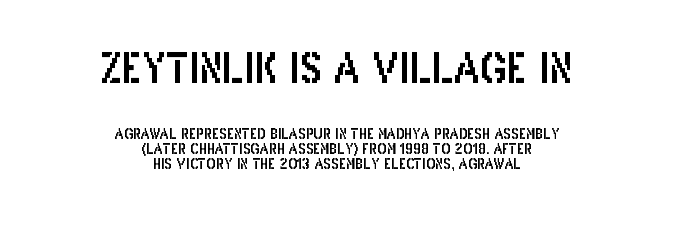
The image shows 40 px condensed sans-serif type, upright; set centered, tight line spacing (1.09x), normal letter spacing, not underlined; the first (top) block is 2.86x larger; low stroke contrast and a large x-height.
